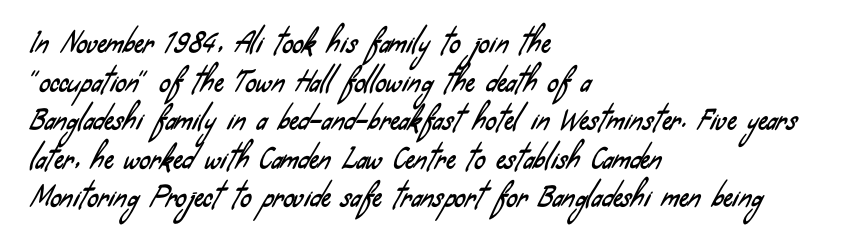
{"underline": "no", "align": "left", "line_spacing": "normal", "line_spacing_ratio": 1.43, "letter_spacing": "normal", "letter_spacing_em": 0.0, "glyph_px": 27}
